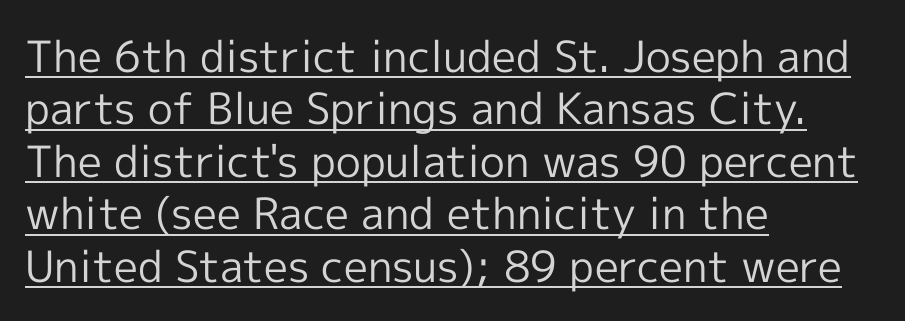
The passage shown is typeset with a sans-serif family. A quiet, ordinary-to-light weight characterises the typeface. Somebody hit Ctrl+U on this one — the words are underlined. This is the regular roman posture of the typeface. Varying glyph widths throughout — classic text-font behaviour. Does extra space separate the letters? No, they use regular spacing.
